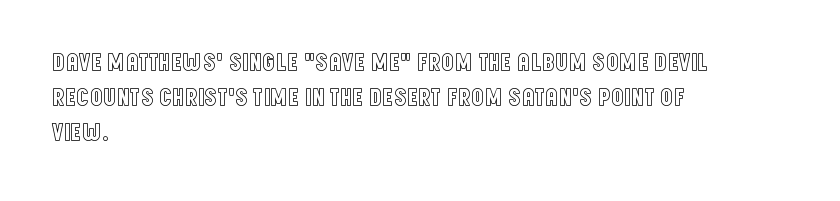
Q: Is the text italic (slanted)? A: No, it is upright.
Q: Is the text underlined? A: No.
Q: How is the paragraph aligned? A: Left-aligned.
Q: Is the spacing between letters normal or unusually wide? A: Normal.
Q: Is the spacing between lines tight, normal or loose? A: Normal.
